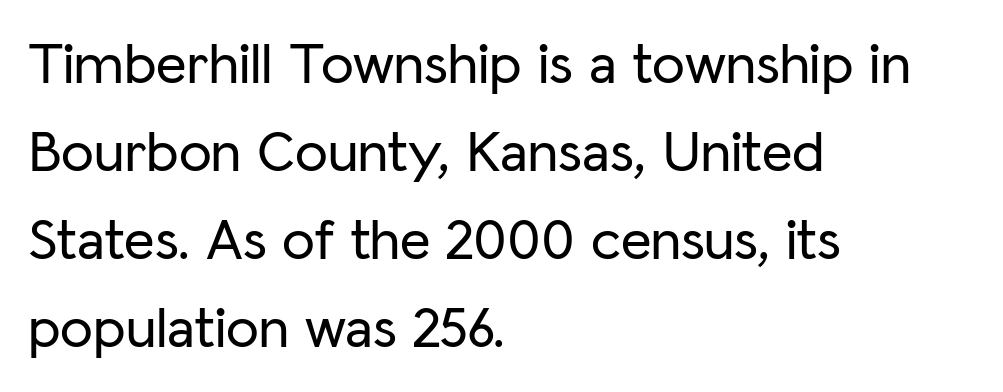
The image shows 59 px sans-serif type, upright; set left-aligned, normal line spacing (1.49x), normal letter spacing, not underlined; low stroke contrast and a medium x-height.
